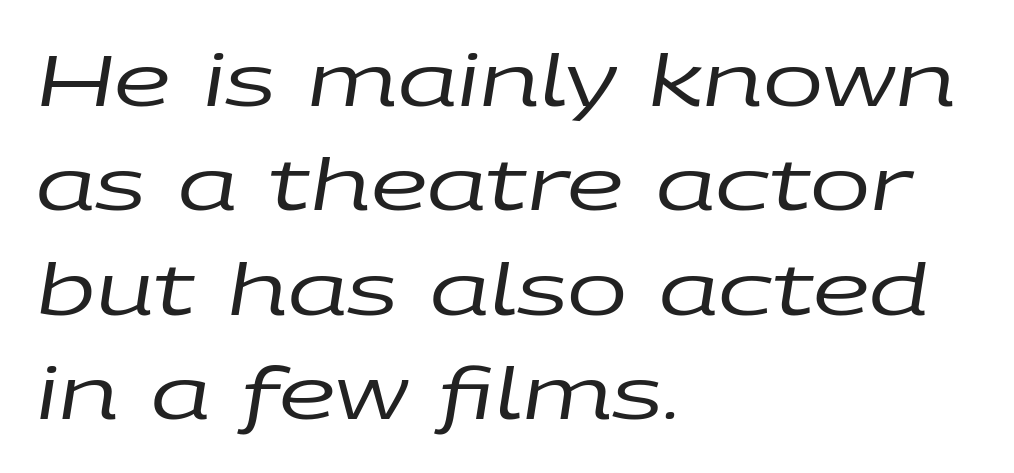
Horizontal alignment here is leftward, the default for most running prose. The rendering applies a slant to the glyphs. A quiet, ordinary-to-light weight characterises the typeface. Is the letter spacing exaggerated? No — it looks like the ordinary default.
